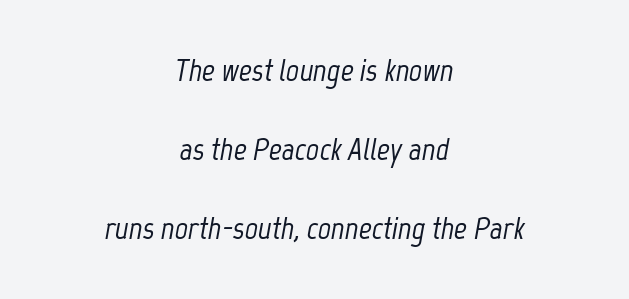
The image shows 32 px condensed type, italic (leaning right); set centered, loose line spacing (2.47x), normal letter spacing, not underlined; low stroke contrast and a medium x-height.
